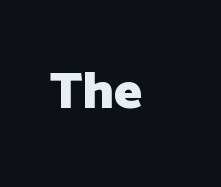
Q: Is the text bold? A: Yes.
Q: Is the text italic (slanted)? A: No, it is upright.
Q: Is the typeface a serif or a sans-serif typeface? A: Sans-serif.
Q: Is the text underlined? A: No.
Q: Is the spacing between letters normal or unusually wide? A: Normal.
Q: Width (condensed, normal, or wide)? A: Normal.
Q: Stroke contrast? A: Low.
Q: x-height? A: Medium.
Q: Monospaced? A: No.
